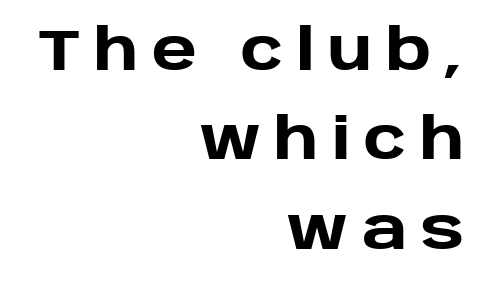
{"serif": "no", "italic": "no", "bold": "yes", "weight": "heavy", "width": "normal", "stroke_contrast": "low", "x_height": "large", "monospaced": "no", "underline": "no", "align": "right", "line_spacing": "normal", "line_spacing_ratio": 1.57, "letter_spacing": "wide", "letter_spacing_em": 0.23, "glyph_px": 57}
